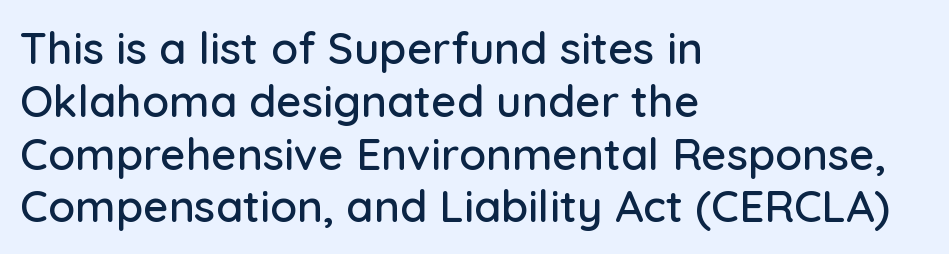
Q: Is the text italic (slanted)? A: No, it is upright.
Q: Is the typeface a serif or a sans-serif typeface? A: Sans-serif.
Q: Is the text underlined? A: No.
Q: How is the paragraph aligned? A: Left-aligned.
Q: Is the spacing between letters normal or unusually wide? A: Normal.
Q: Width (condensed, normal, or wide)? A: Normal.
Q: Stroke contrast? A: Low.
Q: x-height? A: Medium.
Q: Monospaced? A: No.
